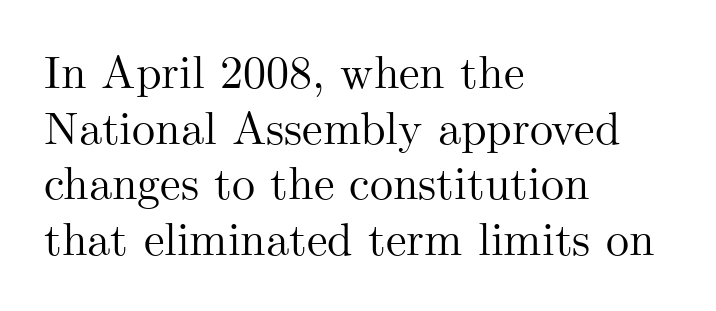
Q: Is the text italic (slanted)? A: No, it is upright.
Q: Is the typeface a serif or a sans-serif typeface? A: Serif.
Q: Is the text underlined? A: No.
Q: How is the paragraph aligned? A: Left-aligned.
Q: Is the spacing between letters normal or unusually wide? A: Normal.
Q: Width (condensed, normal, or wide)? A: Normal.
Q: Stroke contrast? A: Medium.
Q: x-height? A: Small.
Q: Monospaced? A: No.
